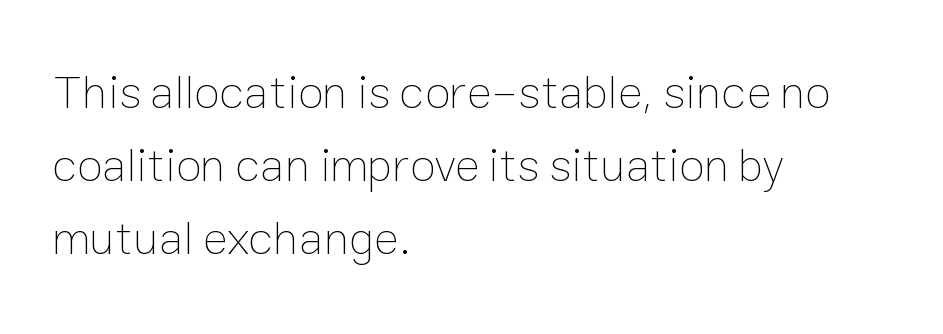
Each row of text sits above clean, open space. Notice how the stems are strictly vertical — no italics here. In CSS terms this would be text-align: left. How would I describe the line gaps? Plain and ordinary. Varying glyph widths throughout — classic text-font behaviour.
